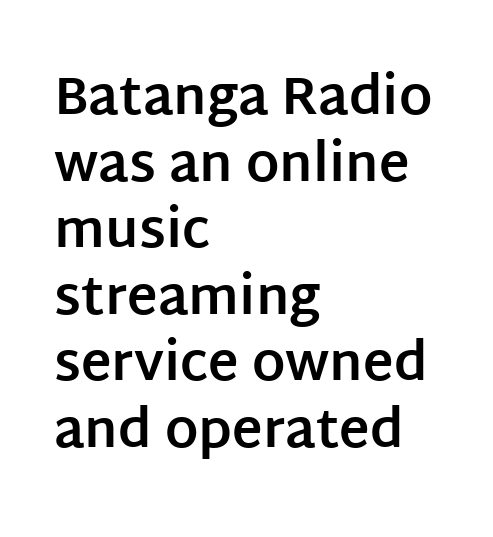
{"serif": "no", "italic": "no", "bold": "yes", "weight": "bold", "width": "normal", "stroke_contrast": "low", "x_height": "large", "monospaced": "no", "underline": "no", "align": "left", "line_spacing": "normal", "line_spacing_ratio": 1.28, "letter_spacing": "normal", "letter_spacing_em": 0.0, "glyph_px": 52}
